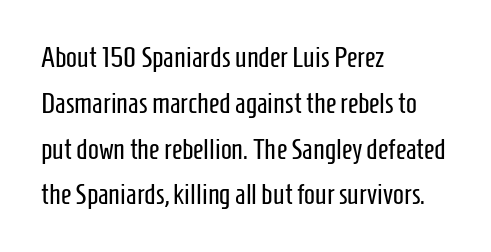
{"serif": "no", "italic": "no", "bold": "no", "weight": "regular", "width": "condensed", "stroke_contrast": "low", "x_height": "medium", "monospaced": "no", "underline": "no", "align": "left", "line_spacing": "normal", "line_spacing_ratio": 1.58, "letter_spacing": "normal", "letter_spacing_em": 0.0, "glyph_px": 29}
